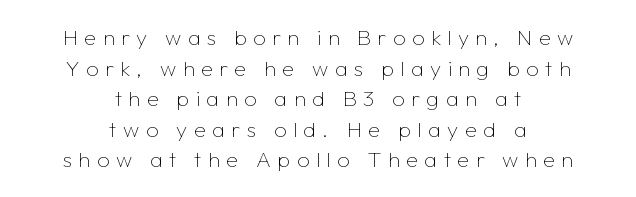
{"italic": "no", "bold": "no", "underline": "no", "align": "center", "line_spacing": "normal", "line_spacing_ratio": 1.39, "letter_spacing": "wide", "letter_spacing_em": 0.29, "glyph_px": 22}
